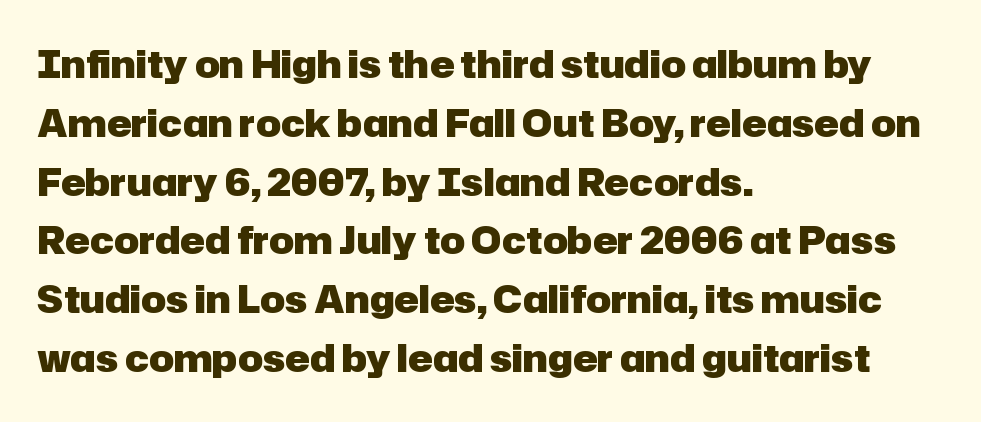
The image shows 37 px heavy sans-serif type, upright; set left-aligned, normal line spacing (1.59x), normal letter spacing, not underlined; low stroke contrast and a medium x-height.
